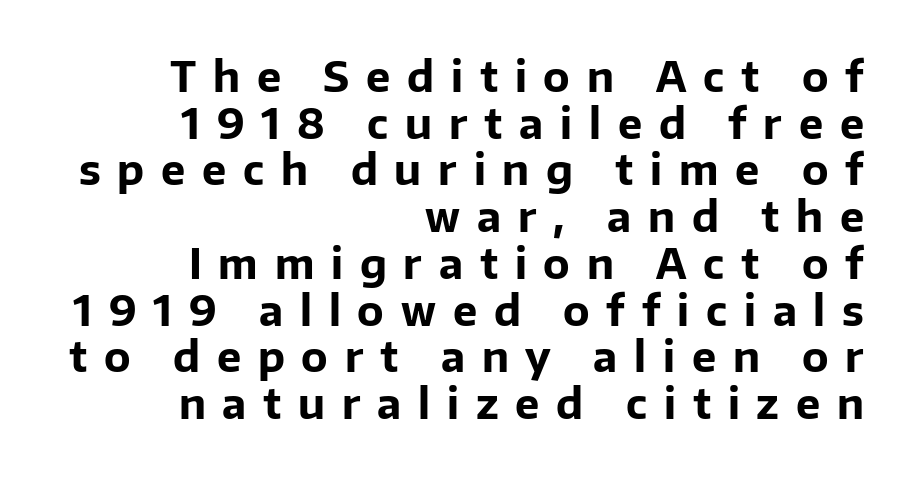
The image shows 41 px bold sans-serif type, upright; set right-aligned, tight line spacing (1.14x), unusually wide letter spacing (+0.41 em), not underlined; low stroke contrast and a medium x-height.
